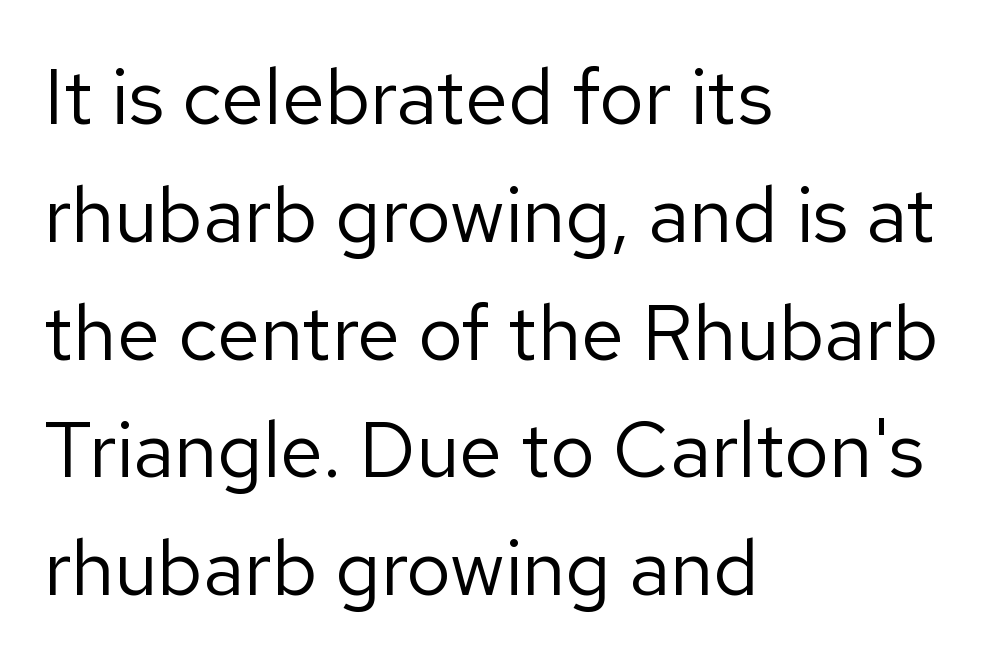
Q: Is the text bold? A: No.
Q: Is the text italic (slanted)? A: No, it is upright.
Q: Is the typeface a serif or a sans-serif typeface? A: Sans-serif.
Q: Is the text underlined? A: No.
Q: How is the paragraph aligned? A: Left-aligned.
Q: Is the spacing between letters normal or unusually wide? A: Normal.
Q: Is the spacing between lines tight, normal or loose? A: Normal.
Q: Width (condensed, normal, or wide)? A: Normal.
Q: Stroke contrast? A: Low.
Q: x-height? A: Medium.
Q: Monospaced? A: No.
